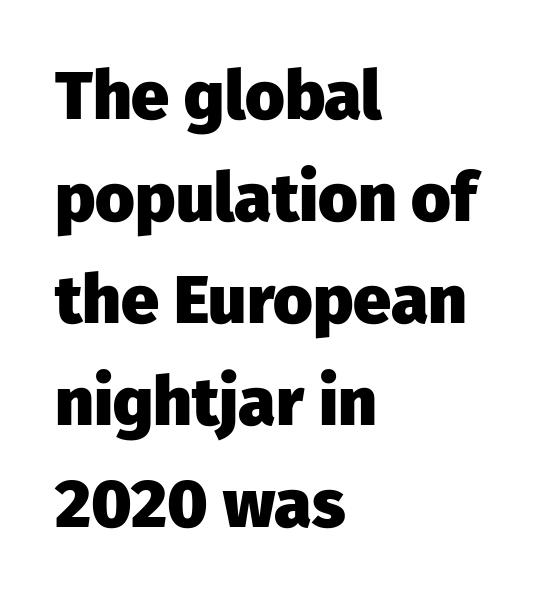
{"serif": "no", "italic": "no", "bold": "yes", "weight": "heavy", "width": "normal", "stroke_contrast": "low", "x_height": "medium", "monospaced": "no", "underline": "no", "align": "left", "line_spacing": "normal", "line_spacing_ratio": 1.5, "letter_spacing": "normal", "letter_spacing_em": 0.0, "glyph_px": 68}
